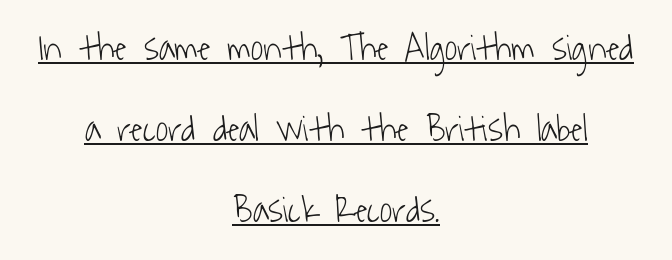
The image shows 38 px light, condensed sans-serif type; set centered, loose line spacing (2.13x), normal letter spacing, underlined; low stroke contrast and a medium x-height.
